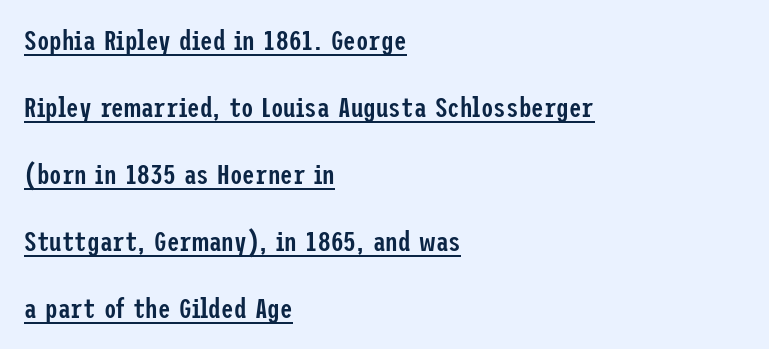
The image shows 28 px semibold, condensed sans-serif type, upright; set left-aligned, loose line spacing (2.39x), normal letter spacing, underlined; low stroke contrast and a medium x-height.
